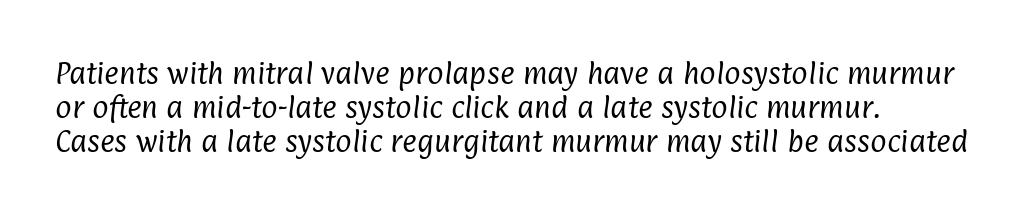
The image shows 25 px text type; set left-aligned, normal line spacing (1.37x), normal letter spacing, not underlined.
